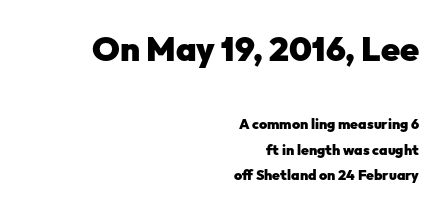
{"serif": "no", "italic": "no", "bold": "yes", "weight": "heavy", "width": "normal", "stroke_contrast": "low", "x_height": "medium", "monospaced": "no", "underline": "no", "align": "right", "line_spacing_ratio": 1.8, "letter_spacing": "normal", "letter_spacing_em": 0.0, "larger_block": "first", "size_ratio": 2.43, "glyph_px": 34}
